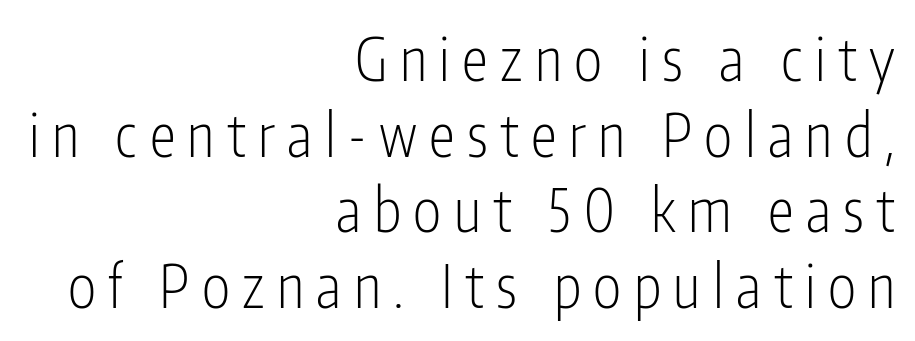
The cut favours lightness, reaching ordinary text weight at its darkest. Each letter keeps its own natural width here, so spacing adapts to shape. Observe the wide spacing: letters keep a clear distance from each other. These lines stack with their right ends in a neat column. The zone under the glyphs is completely vacant.
